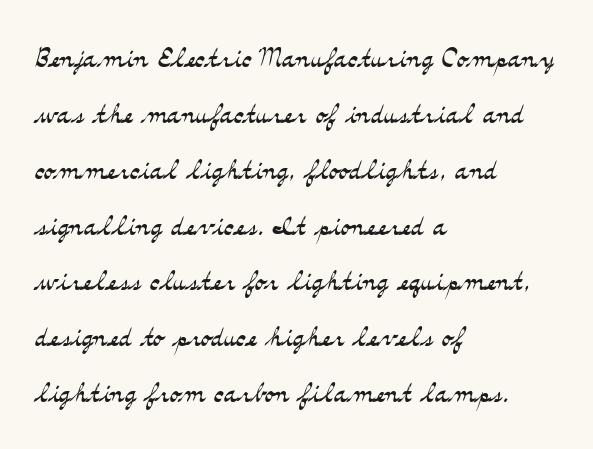
Q: Is the text bold? A: No.
Q: Is the text italic (slanted)? A: Yes.
Q: Is the typeface a serif or a sans-serif typeface? A: Serif.
Q: Is the text underlined? A: No.
Q: How is the paragraph aligned? A: Left-aligned.
Q: Is the spacing between letters normal or unusually wide? A: Normal.
Q: Is the spacing between lines tight, normal or loose? A: Normal.
Q: Width (condensed, normal, or wide)? A: Wide.
Q: Stroke contrast? A: Medium.
Q: x-height? A: Small.
Q: Monospaced? A: No.
